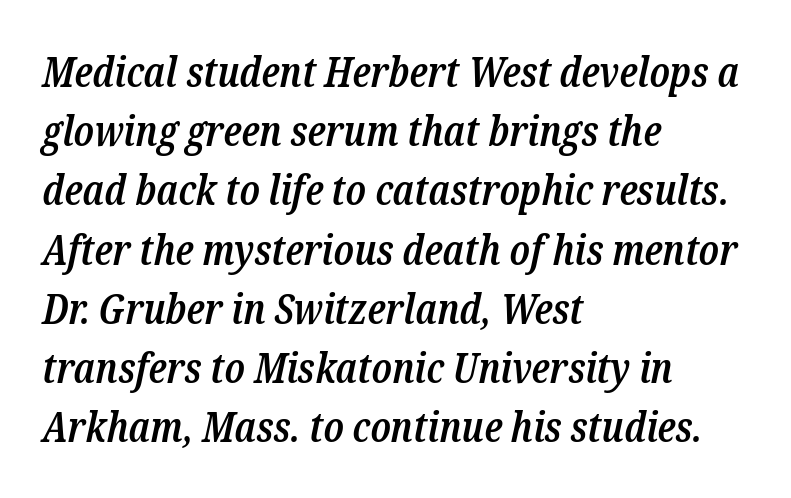
No word sits above an underline. Notice how the stems are inclined rather than vertical — that's the hallmark of italics. What kind of face is this? One with serifs. Evenly set lines give the paragraph a standard silhouette. Notice how the passage keeps a crisp vertical edge on the left only.
